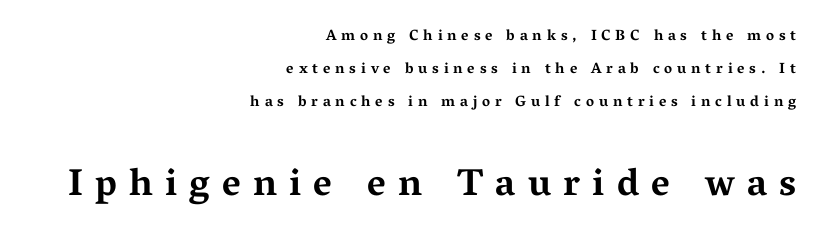
The image shows 38 px bold, wide serif type, upright; set right-aligned, loose line spacing (2.19x), unusually wide letter spacing (+0.32 em), not underlined; the second (bottom) block is 2.53x larger; medium stroke contrast and a medium x-height.
